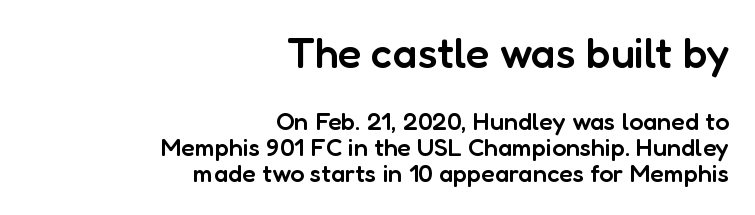
Rule under the text: the space is simply empty. The passage is arranged like a letterhead date or caption credit — flush right. Size hierarchy here favors the leading block over the trailing one. If you drew a line through each stem, it would be perfectly vertical. Look at the bottom of the vertical strokes: they stop flat, with no serifs.
